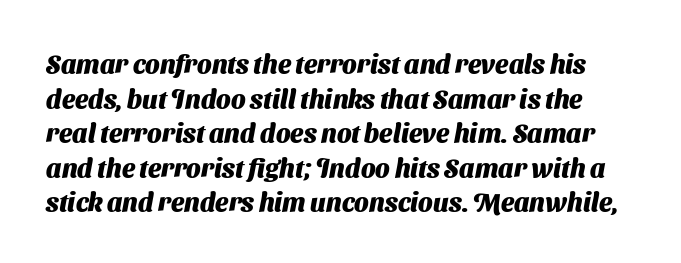
The image shows 26 px bold type; set normal line spacing (1.33x), normal letter spacing, not underlined.
